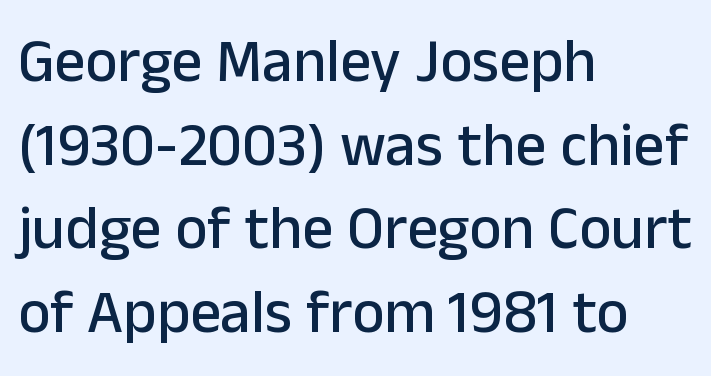
{"serif": "no", "italic": "no", "width": "normal", "stroke_contrast": "low", "x_height": "medium", "monospaced": "no", "underline": "no", "align": "left", "line_spacing": "normal", "line_spacing_ratio": 1.37, "letter_spacing": "normal", "letter_spacing_em": 0.0, "glyph_px": 61}
